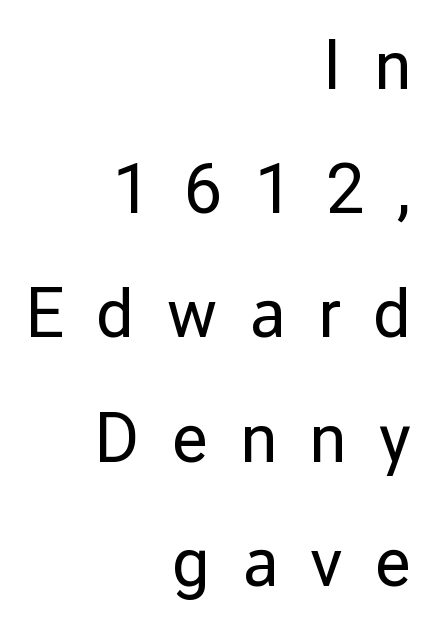
{"serif": "no", "italic": "no", "bold": "no", "weight": "regular", "width": "normal", "stroke_contrast": "low", "x_height": "medium", "monospaced": "no", "underline": "no", "align": "right", "line_spacing_ratio": 1.8, "letter_spacing": "wide", "letter_spacing_em": 0.47, "glyph_px": 69}
